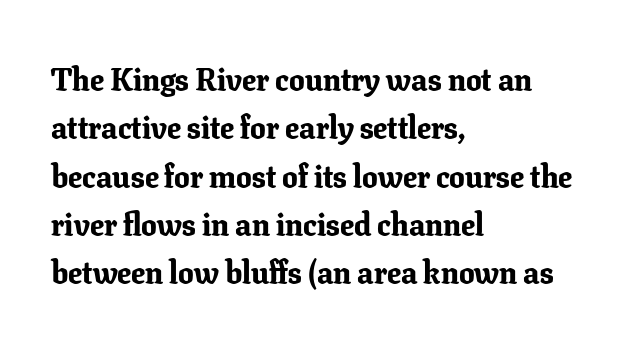
{"serif": "yes", "italic": "no", "bold": "yes", "weight": "bold", "width": "normal", "stroke_contrast": "low", "x_height": "medium", "monospaced": "no", "underline": "no", "align": "left", "line_spacing": "normal", "line_spacing_ratio": 1.56, "letter_spacing": "normal", "letter_spacing_em": 0.0, "glyph_px": 31}
